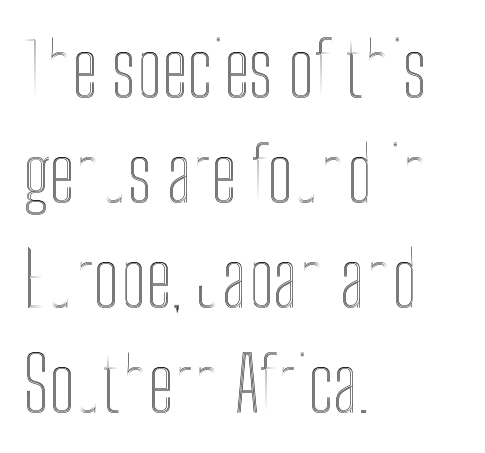
The type sits square on the baseline with zero lean. Lines of text with bare space underneath. The compositor pushed each line to the left boundary. The rows are spaced the way most documents space them.
